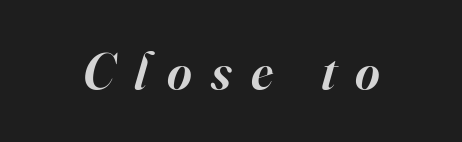
Q: Is the text bold? A: Semi-bold.
Q: Is the text italic (slanted)? A: Yes, it leans right by about 16 degrees.
Q: Is the typeface a serif or a sans-serif typeface? A: Serif.
Q: Is the text underlined? A: No.
Q: Is the spacing between letters normal or unusually wide? A: Unusually wide.
Q: Width (condensed, normal, or wide)? A: Normal.
Q: Stroke contrast? A: High.
Q: x-height? A: Small.
Q: Monospaced? A: No.
